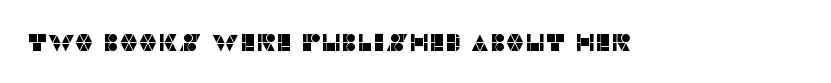
Q: Is the text italic (slanted)? A: No, it is upright.
Q: Is the text underlined? A: No.
Q: Is the spacing between letters normal or unusually wide? A: Normal.
